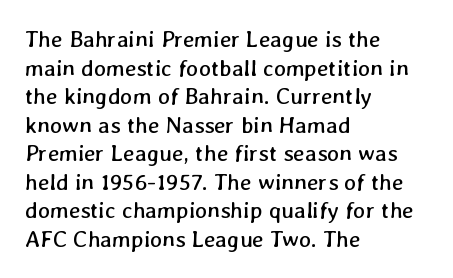
Every row of glyphs begins at an identical x-position on the left. Words appear dense and cohesive because spacing is normal. Decoration check: the copy has no underline. The strokes are not fattened; the text isn't bold.
